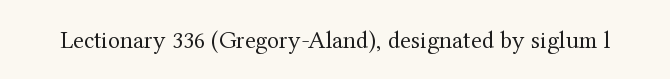
{"italic": "no", "bold": "no", "underline": "no", "letter_spacing": "normal", "letter_spacing_em": 0.0, "glyph_px": 25}
